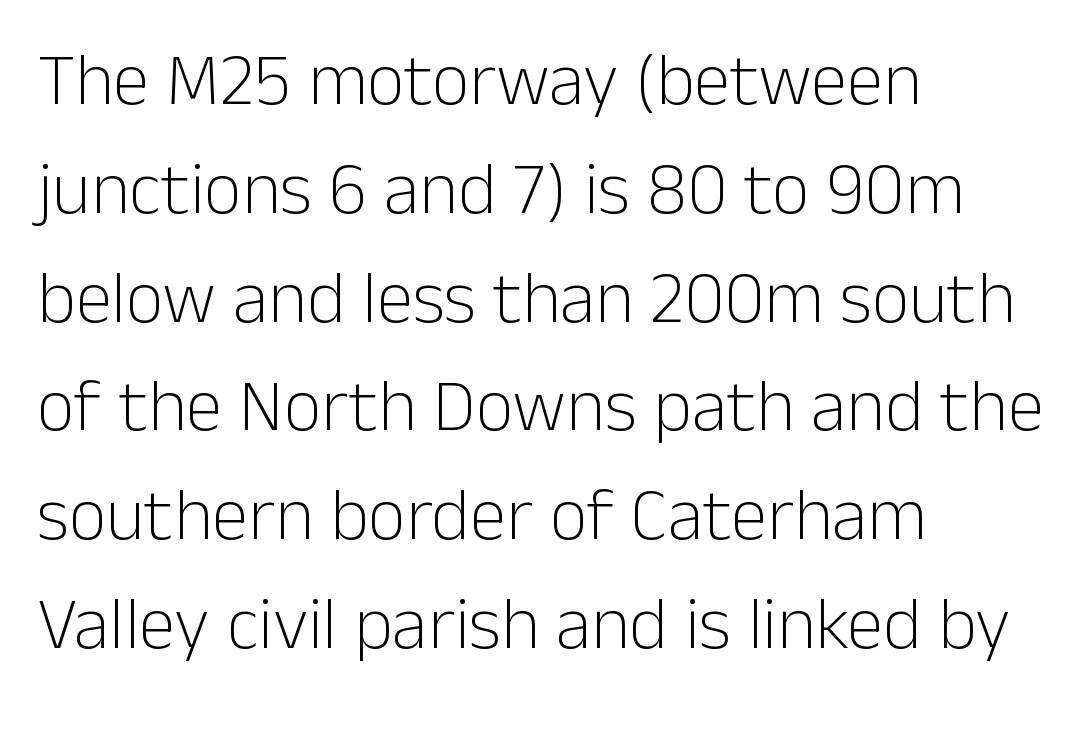
{"serif": "no", "italic": "no", "bold": "no", "weight": "light", "width": "normal", "stroke_contrast": "low", "x_height": "medium", "monospaced": "no", "underline": "no", "align": "left", "line_spacing": "normal", "line_spacing_ratio": 1.47, "letter_spacing": "normal", "letter_spacing_em": 0.0, "glyph_px": 74}
